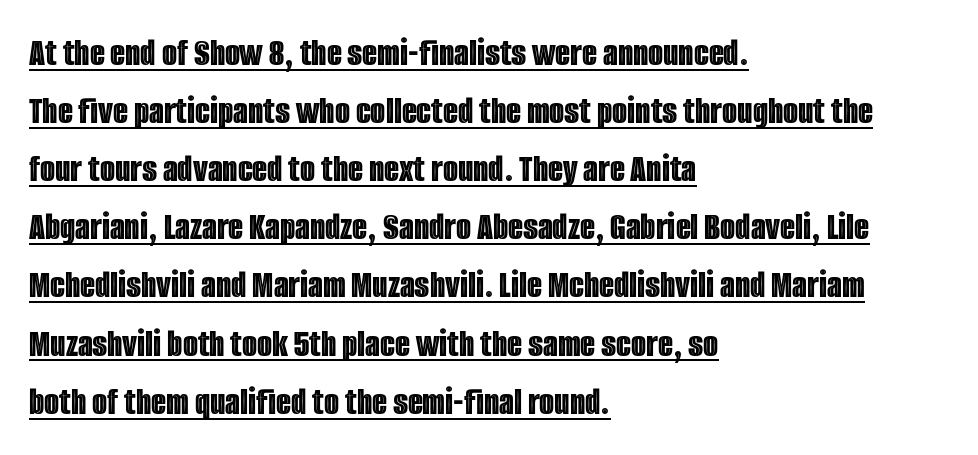
{"italic": "no", "width": "condensed", "x_height": "large", "monospaced": "no", "underline": "yes", "align": "left", "line_spacing": "normal", "line_spacing_ratio": 1.49, "letter_spacing": "normal", "letter_spacing_em": 0.0, "glyph_px": 39}
